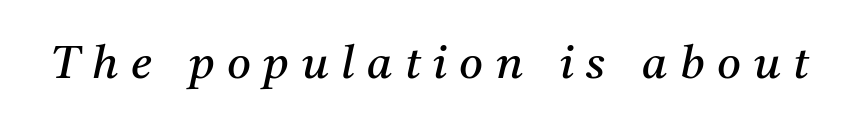
The letters advance in unequal steps, a hallmark of proportional type. The zone under the glyphs is completely vacant. Italic: yes, the glyphs are oblique. Are there feet on the stems? There are — it's a serif. Is the type heavy? It reads as light-to-regular instead. Does extra space separate the letters? Yes, quite a lot of it.
